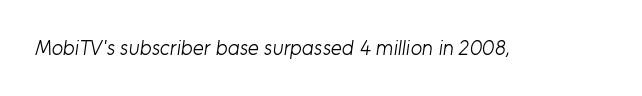
{"bold": "no", "underline": "no", "letter_spacing": "normal", "letter_spacing_em": 0.0, "glyph_px": 21}
